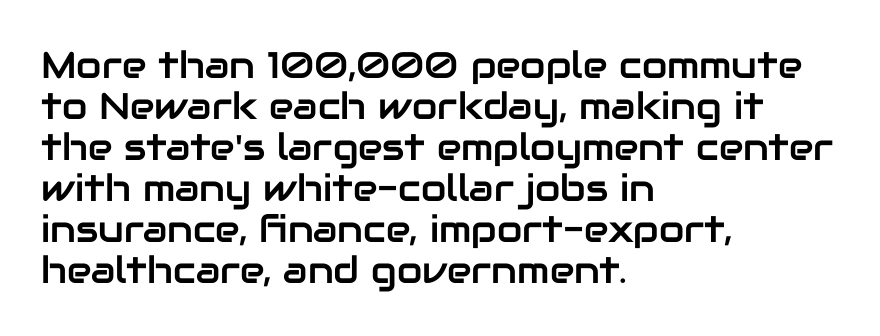
Here the designer chose a conventional face with non-uniform glyph widths. The designer went with a sans here, leaving each stem footless. Default kerning and tracking; the words read as compact shapes. This sample is left-justified, so line endings fall wherever the words run out. Notice how the stems are strictly vertical — no italics here.
